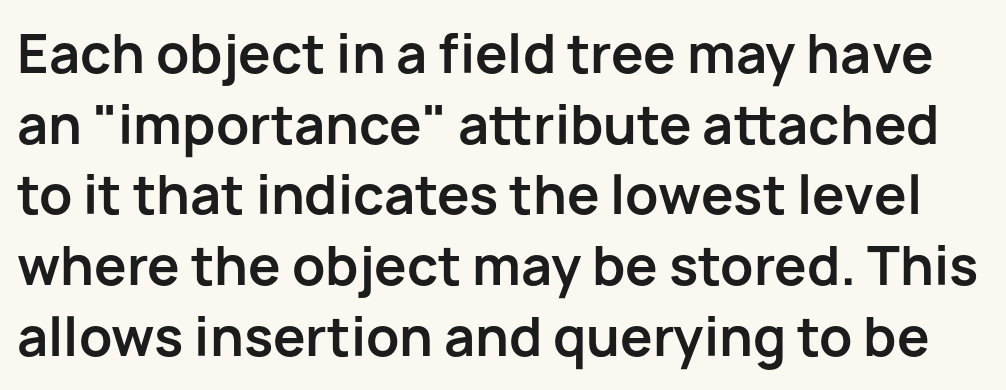
{"serif": "no", "italic": "no", "bold": "yes", "weight": "bold", "width": "normal", "stroke_contrast": "low", "x_height": "medium", "monospaced": "no", "underline": "no", "line_spacing": "normal", "line_spacing_ratio": 1.36, "letter_spacing": "normal", "letter_spacing_em": 0.0, "glyph_px": 52}
